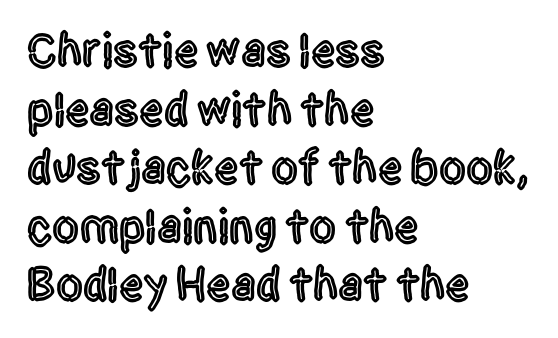
Q: Is the text italic (slanted)? A: No, it is upright.
Q: Is the typeface a serif or a sans-serif typeface? A: Sans-serif.
Q: Is the text underlined? A: No.
Q: How is the paragraph aligned? A: Left-aligned.
Q: Is the spacing between letters normal or unusually wide? A: Normal.
Q: Width (condensed, normal, or wide)? A: Condensed.
Q: x-height? A: Large.
Q: Monospaced? A: No.
